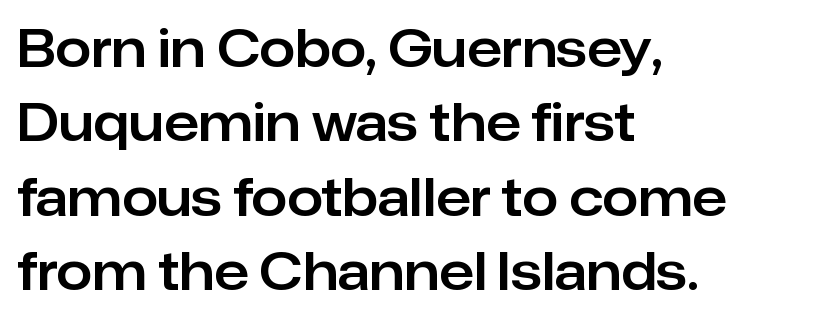
{"serif": "no", "italic": "no", "width": "normal", "stroke_contrast": "low", "x_height": "medium", "monospaced": "no", "underline": "no", "align": "left", "line_spacing": "normal", "line_spacing_ratio": 1.46, "letter_spacing": "normal", "letter_spacing_em": 0.0, "glyph_px": 51}
